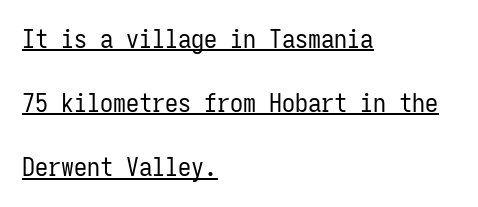
{"italic": "no", "bold": "no", "underline": "yes", "align": "left", "line_spacing": "loose", "line_spacing_ratio": 2.47, "letter_spacing": "normal", "letter_spacing_em": 0.0, "glyph_px": 26}
